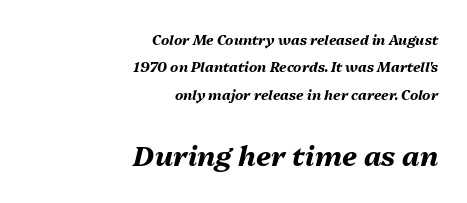
The image shows 28 px bold type, italic (leaning right); set right-aligned, loose line spacing (1.96x), normal letter spacing, not underlined; the second (bottom) block is 2.0x larger; medium stroke contrast and a medium x-height.
